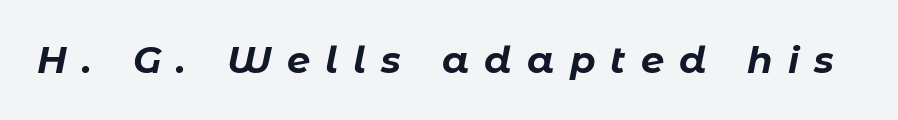
The strip under each line holds only bare page. These lines have a slow, spaced-out rhythm from letter to letter. Rendered with sloped, italic letterforms. The letters advance in unequal steps, a hallmark of proportional type. Strong, thick strokes mark this as bold type.
